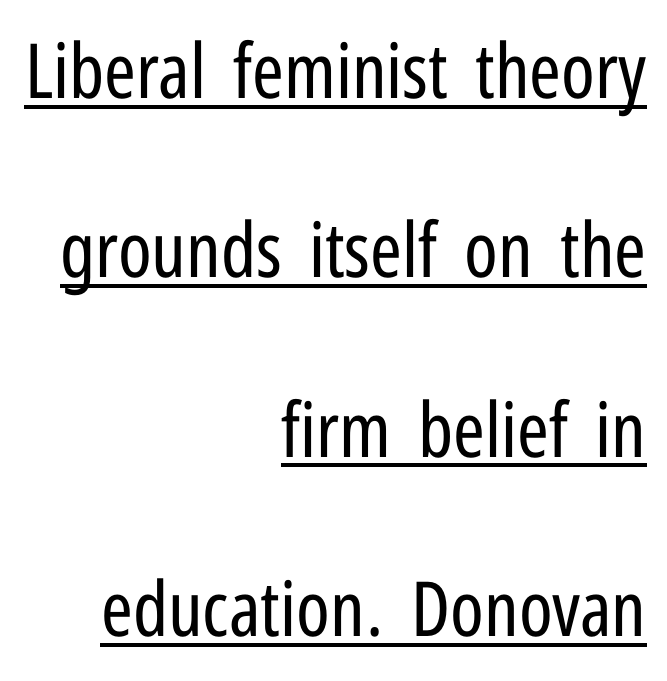
{"serif": "no", "italic": "no", "bold": "no", "weight": "regular", "width": "condensed", "stroke_contrast": "low", "x_height": "medium", "monospaced": "no", "underline": "yes", "align": "right", "line_spacing": "loose", "line_spacing_ratio": 2.36, "letter_spacing": "normal", "letter_spacing_em": 0.0, "glyph_px": 76}
